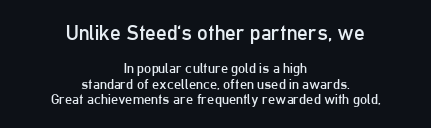
Q: Is the text bold? A: No.
Q: Is the text italic (slanted)? A: No, it is upright.
Q: Is the text underlined? A: No.
Q: How is the paragraph aligned? A: Centered.
Q: Is the spacing between letters normal or unusually wide? A: Normal.
Q: Is the spacing between lines tight, normal or loose? A: Tight.
Q: Which block of text is set in a larger size, the first (top) or the second (bottom)? A: The first (top) one.
